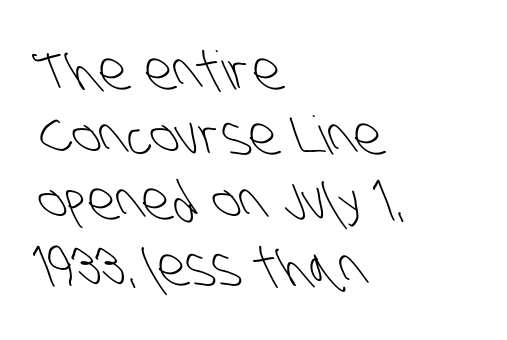
Standard letterfit; no display-style spreading of the glyphs. Is this a fixed-width face? No — the glyphs have proportional, varying widths. The space directly below the letters is spotless. This rendering employs a face without finishing strokes, i.e., a sans-serif.
